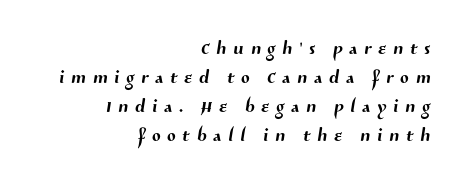
The image shows 25 px text type; set right-aligned, line spacing 1.16x, unusually wide letter spacing (+0.28 em), not underlined.
